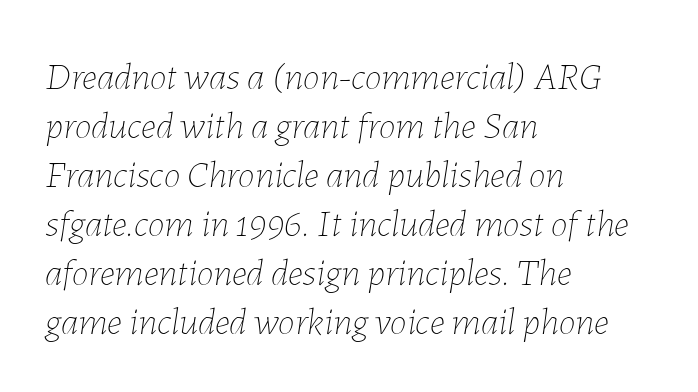
Q: Is the text bold? A: No.
Q: Is the text italic (slanted)? A: Yes, it leans right by about 7 degrees.
Q: Is the text underlined? A: No.
Q: How is the paragraph aligned? A: Left-aligned.
Q: Is the spacing between letters normal or unusually wide? A: Normal.
Q: Is the spacing between lines tight, normal or loose? A: Normal.
Q: Width (condensed, normal, or wide)? A: Normal.
Q: Stroke contrast? A: Low.
Q: x-height? A: Medium.
Q: Monospaced? A: No.
